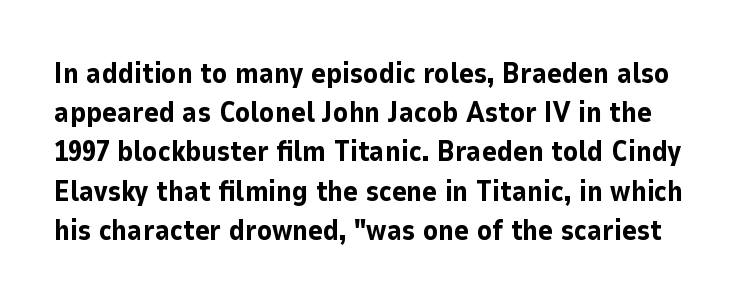
Q: Is the text bold? A: Yes.
Q: Is the text italic (slanted)? A: No, it is upright.
Q: Is the typeface a serif or a sans-serif typeface? A: Sans-serif.
Q: Is the text underlined? A: No.
Q: Is the spacing between letters normal or unusually wide? A: Normal.
Q: Is the spacing between lines tight, normal or loose? A: Normal.
Q: Width (condensed, normal, or wide)? A: Normal.
Q: Stroke contrast? A: Low.
Q: x-height? A: Medium.
Q: Monospaced? A: No.
